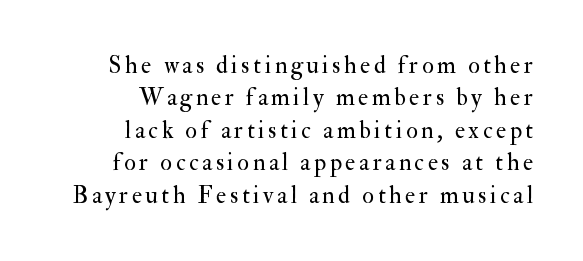
The image shows 24 px text type, upright; set right-aligned, normal line spacing (1.35x), not underlined.
